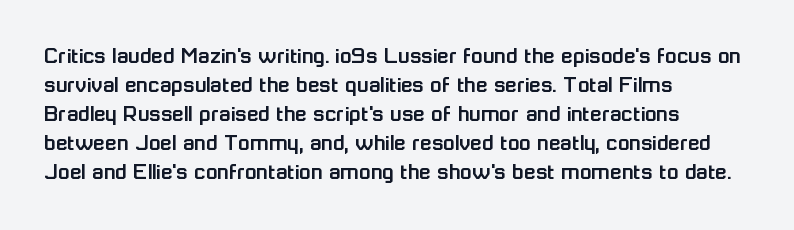
Q: Is the text italic (slanted)? A: No, it is upright.
Q: Is the text underlined? A: No.
Q: How is the paragraph aligned? A: Left-aligned.
Q: Is the spacing between letters normal or unusually wide? A: Normal.
